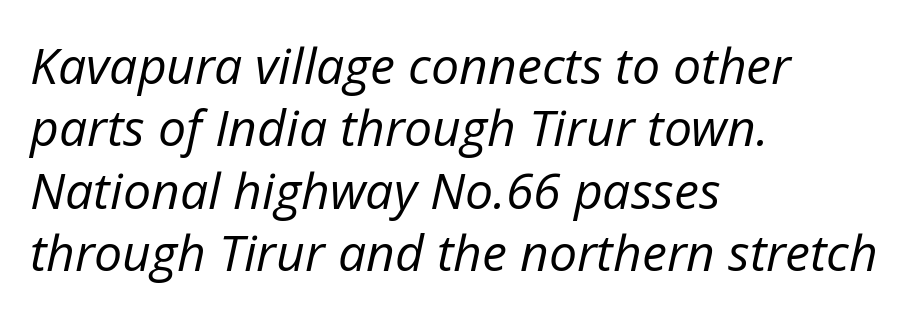
{"italic": "yes", "lean": "right", "slant_degrees": 12, "bold": "no", "weight": "regular", "width": "normal", "stroke_contrast": "low", "x_height": "medium", "monospaced": "no", "underline": "no", "align": "left", "line_spacing": "normal", "line_spacing_ratio": 1.25, "letter_spacing": "normal", "letter_spacing_em": 0.0, "glyph_px": 50}
